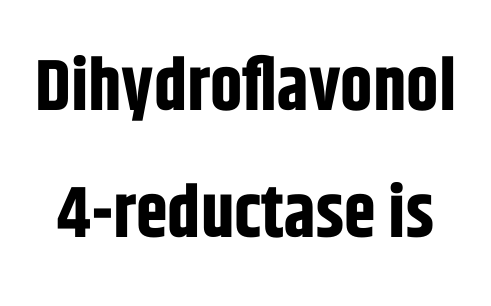
Check under the words: just untouched page. Each glyph is drawn with heavy, bold strokes. This sample uses plain, unmodified letter spacing. Tall strokes in this sample are plumb rather than angled. The face used here is a sans, in the tradition of grotesques and geometrics. The passage shown is typed in a proportional face where columns would drift.
